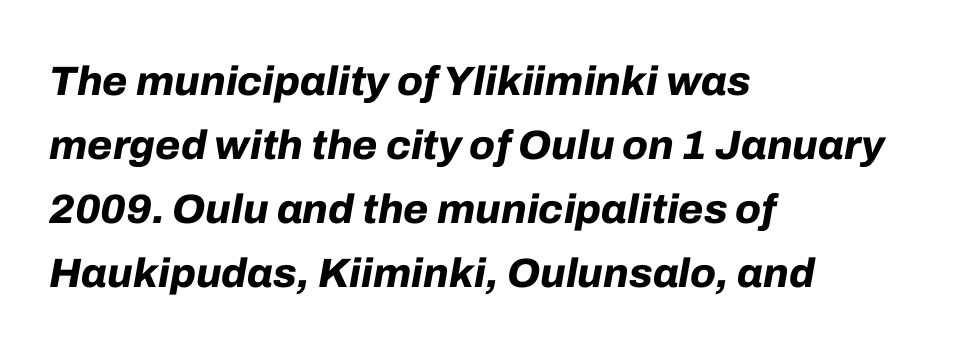
Q: Is the text bold? A: Yes.
Q: Is the text italic (slanted)? A: Yes, it leans right by about 10 degrees.
Q: Is the text underlined? A: No.
Q: How is the paragraph aligned? A: Left-aligned.
Q: Is the spacing between letters normal or unusually wide? A: Normal.
Q: Is the spacing between lines tight, normal or loose? A: Normal.
Q: Width (condensed, normal, or wide)? A: Normal.
Q: Stroke contrast? A: Low.
Q: x-height? A: Medium.
Q: Monospaced? A: No.
